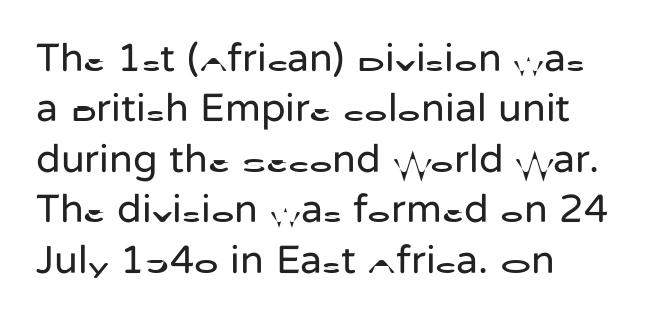
Q: Is the text bold? A: No.
Q: Is the text italic (slanted)? A: No, it is upright.
Q: Is the typeface a serif or a sans-serif typeface? A: Sans-serif.
Q: Is the text underlined? A: No.
Q: How is the paragraph aligned? A: Left-aligned.
Q: Is the spacing between letters normal or unusually wide? A: Normal.
Q: Is the spacing between lines tight, normal or loose? A: Normal.
Q: Width (condensed, normal, or wide)? A: Normal.
Q: Stroke contrast? A: Low.
Q: x-height? A: Medium.
Q: Monospaced? A: No.
